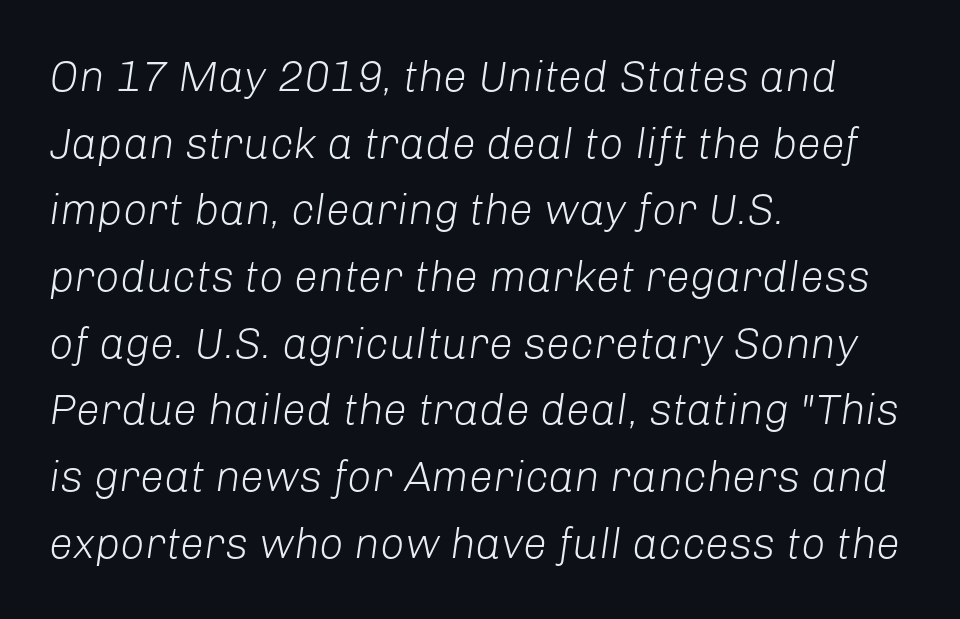
{"italic": "yes", "lean": "right", "slant_degrees": 8, "bold": "no", "weight": "light", "width": "normal", "stroke_contrast": "low", "x_height": "medium", "monospaced": "no", "underline": "no", "align": "left", "line_spacing": "normal", "line_spacing_ratio": 1.55, "letter_spacing": "normal", "letter_spacing_em": 0.0, "glyph_px": 43}
